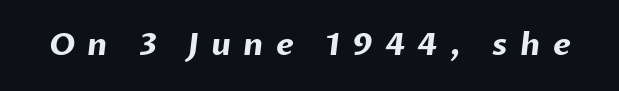
Quick note: underline off. Words appear elongated and porous because spacing is wide. Heavy-handed strokes throughout: this text is bold. The letters advance in unequal steps, a hallmark of proportional type. Are there feet on the stems? There aren't — it's a sans.
